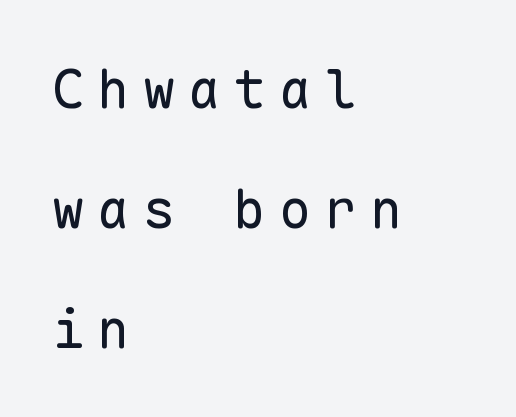
{"serif": "no", "italic": "no", "bold": "no", "weight": "regular", "width": "normal", "stroke_contrast": "low", "x_height": "medium", "monospaced": "yes", "underline": "no", "align": "left", "line_spacing": "loose", "line_spacing_ratio": 2.22, "letter_spacing": "wide", "letter_spacing_em": 0.24, "glyph_px": 54}
